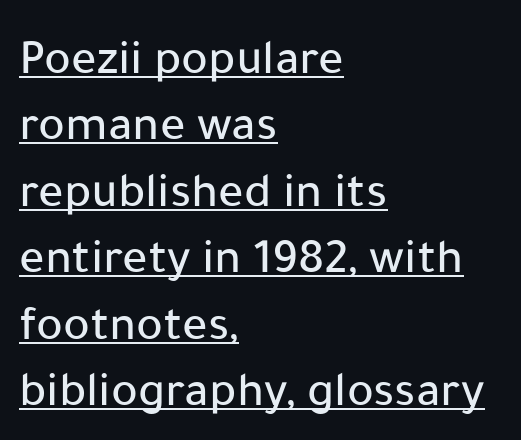
{"serif": "no", "italic": "no", "width": "normal", "stroke_contrast": "low", "x_height": "medium", "monospaced": "no", "underline": "yes", "align": "left", "line_spacing": "normal", "line_spacing_ratio": 1.33, "letter_spacing": "normal", "letter_spacing_em": 0.0, "glyph_px": 50}
